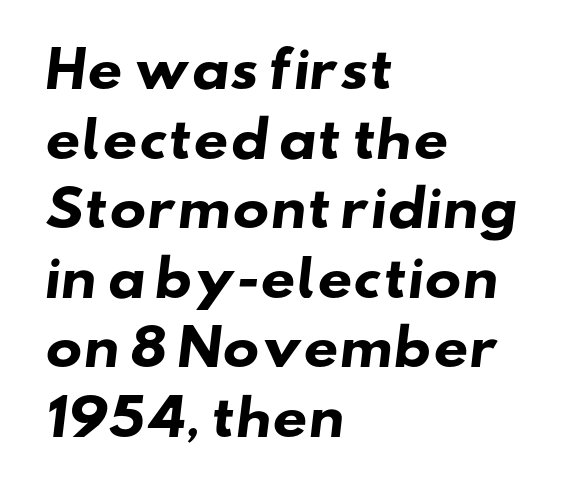
Q: Is the text bold? A: Yes.
Q: Is the typeface a serif or a sans-serif typeface? A: Sans-serif.
Q: Is the text underlined? A: No.
Q: How is the paragraph aligned? A: Left-aligned.
Q: Is the spacing between letters normal or unusually wide? A: Normal.
Q: Is the spacing between lines tight, normal or loose? A: Normal.
Q: Width (condensed, normal, or wide)? A: Wide.
Q: Stroke contrast? A: Low.
Q: x-height? A: Small.
Q: Monospaced? A: No.
